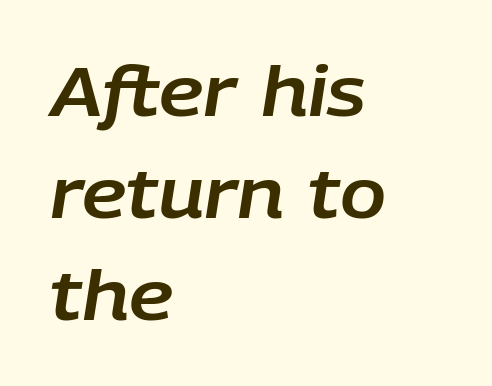
The image shows 68 px text type, italic (leaning right); set left-aligned, normal line spacing (1.5x), normal letter spacing, not underlined; low stroke contrast and a large x-height.
